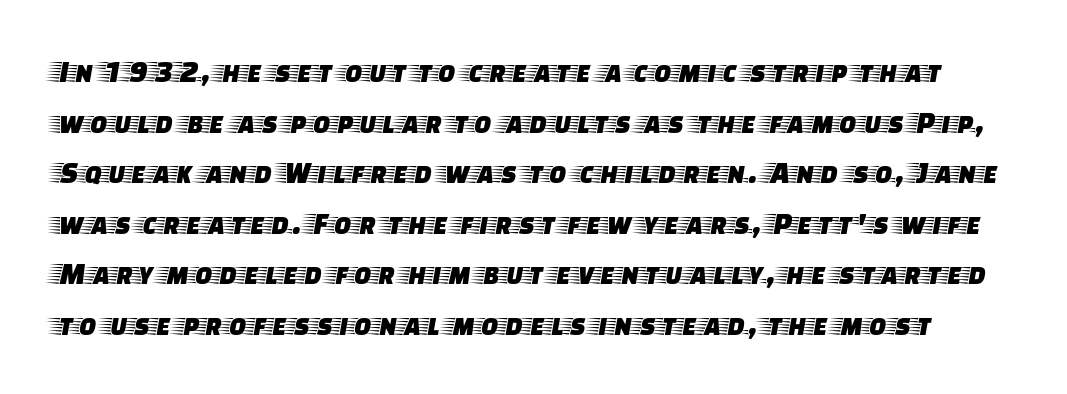
The image shows 32 px wide serif type; set normal line spacing (1.58x), normal letter spacing, not underlined; low stroke contrast and a large x-height.
